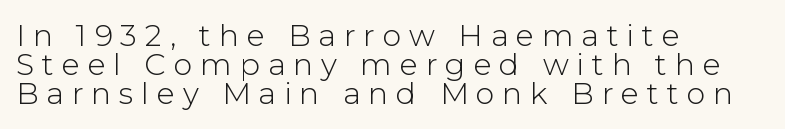
One glance says dense: line gaps are narrower than usual. The glyphs in this specimen are sans serif. No letter is thick-stroked: the sample isn't bold. The typesetter chose a ragged-right arrangement here. Spacing verdict: proportional, widths tailored to each character. Unlike italic type, these characters show no tilt at all.
